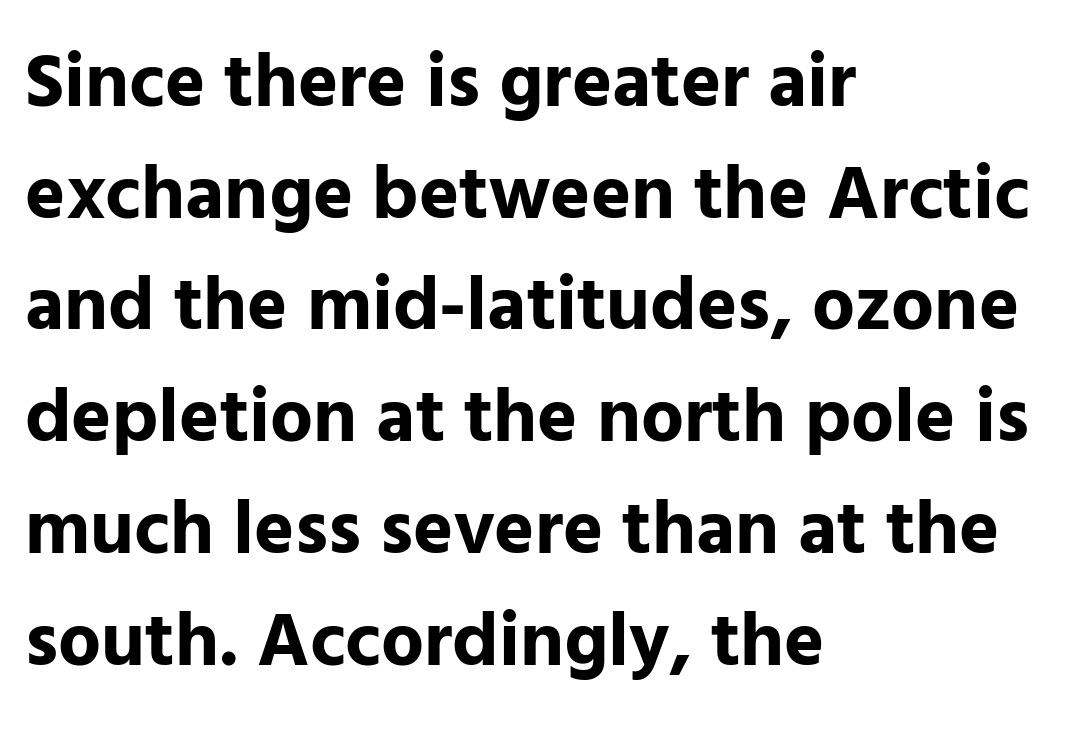
The image shows 76 px bold sans-serif type, upright; set left-aligned, normal line spacing (1.47x), normal letter spacing, not underlined; low stroke contrast and a medium x-height.
